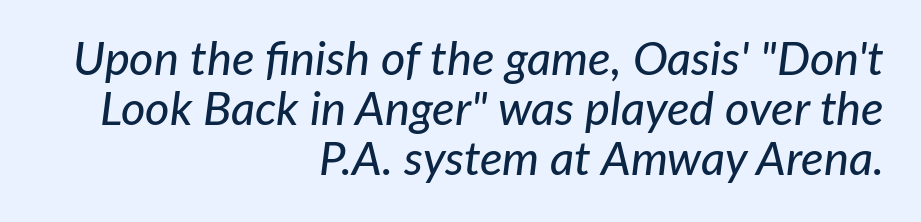
The image shows 47 px text type, italic (leaning right); set right-aligned, tight line spacing (1.06x), normal letter spacing, not underlined; low stroke contrast and a medium x-height.
